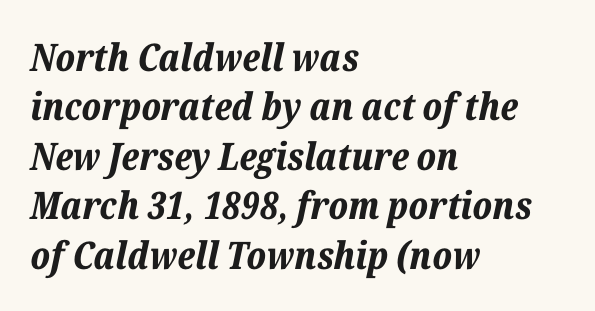
Q: Is the text bold? A: Yes.
Q: Is the text italic (slanted)? A: Yes, it leans right by about 12 degrees.
Q: Is the text underlined? A: No.
Q: How is the paragraph aligned? A: Left-aligned.
Q: Is the spacing between letters normal or unusually wide? A: Normal.
Q: Is the spacing between lines tight, normal or loose? A: Normal.
Q: Width (condensed, normal, or wide)? A: Normal.
Q: Stroke contrast? A: Low.
Q: x-height? A: Medium.
Q: Monospaced? A: No.
